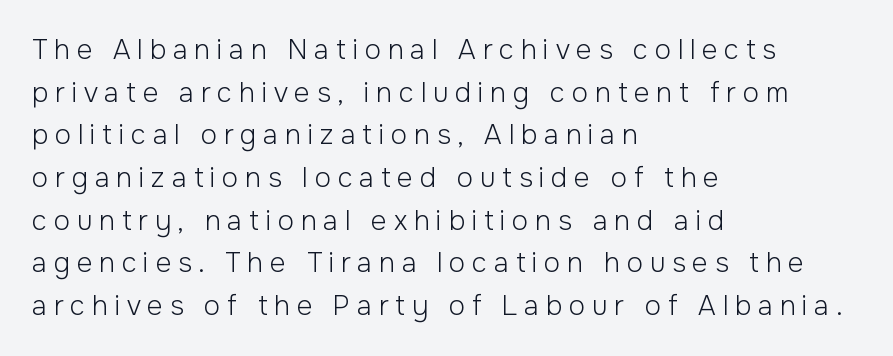
Q: Is the text bold? A: No.
Q: Is the text italic (slanted)? A: No, it is upright.
Q: Is the text underlined? A: No.
Q: How is the paragraph aligned? A: Left-aligned.
Q: Is the spacing between letters normal or unusually wide? A: Unusually wide.
Q: Is the spacing between lines tight, normal or loose? A: Normal.
